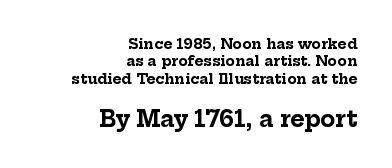
{"italic": "no", "bold": "yes", "underline": "no", "align": "right", "line_spacing_ratio": 1.24, "letter_spacing": "normal", "letter_spacing_em": 0.0, "larger_block": "second", "size_ratio": 1.57, "glyph_px": 22}
